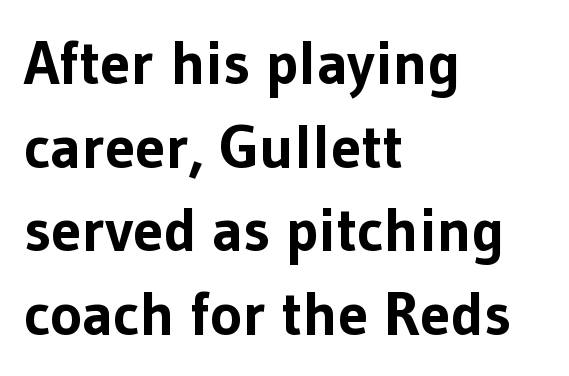
{"serif": "no", "italic": "no", "bold": "yes", "weight": "bold", "width": "normal", "stroke_contrast": "low", "x_height": "medium", "monospaced": "no", "underline": "no", "align": "left", "line_spacing": "normal", "line_spacing_ratio": 1.37, "letter_spacing": "normal", "letter_spacing_em": 0.0, "glyph_px": 61}
